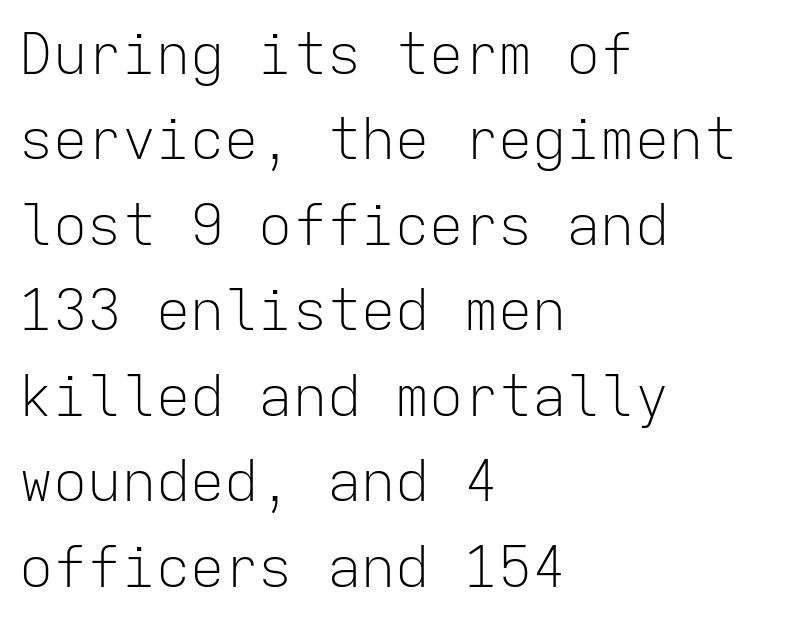
This is the regular roman posture of the typeface. Is this a sans? Yes — the strokes have no serifs. Between one letter and the next there's only the usual sliver of space. Summary of vertical rhythm: regular, with standard interline spacing.
